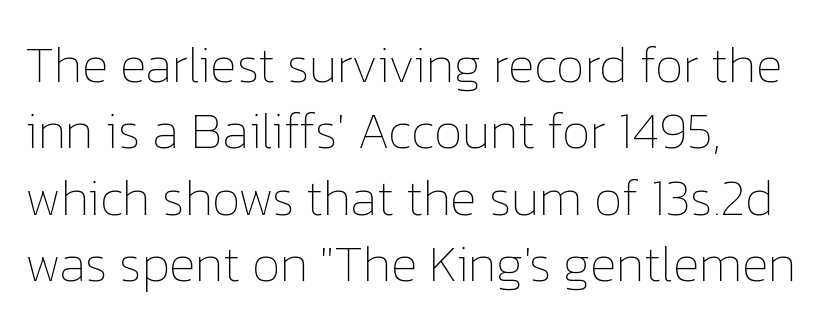
Q: Is the text bold? A: No.
Q: Is the text italic (slanted)? A: No, it is upright.
Q: Is the text underlined? A: No.
Q: How is the paragraph aligned? A: Left-aligned.
Q: Is the spacing between letters normal or unusually wide? A: Normal.
Q: Is the spacing between lines tight, normal or loose? A: Normal.
Q: Width (condensed, normal, or wide)? A: Normal.
Q: Stroke contrast? A: Low.
Q: x-height? A: Medium.
Q: Monospaced? A: No.
